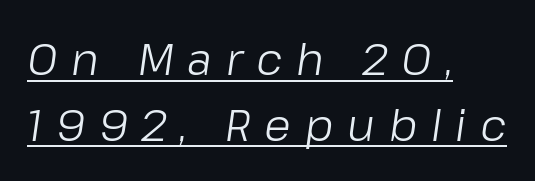
Each new line begins a customary step beneath the previous one. Is this a heavy cut? Hardly; it is regular or lighter. Yep, that's italic — everything's leaning. The rendering anchors every line to the left-hand side.
